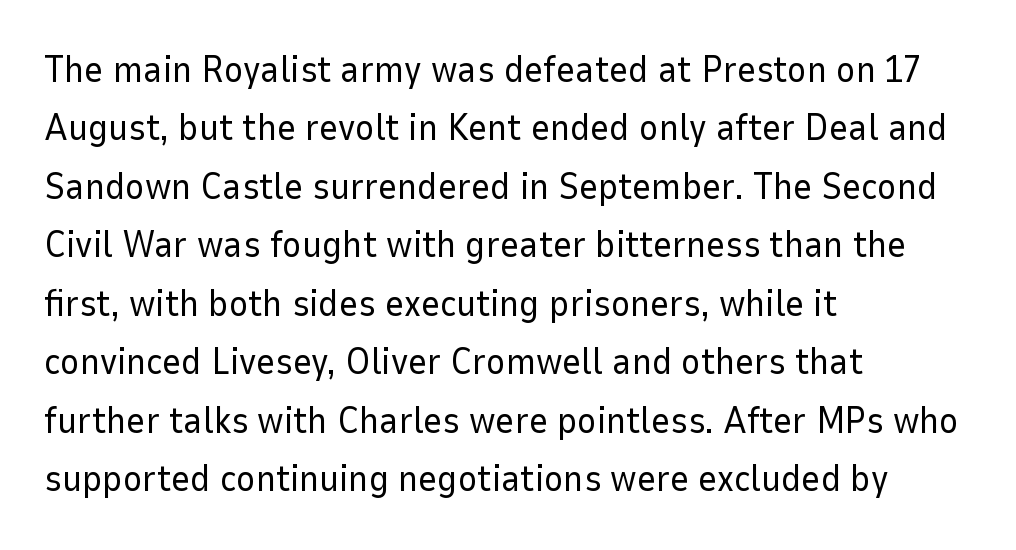
{"serif": "no", "italic": "no", "bold": "no", "weight": "regular", "width": "normal", "stroke_contrast": "low", "x_height": "medium", "monospaced": "no", "underline": "no", "align": "left", "line_spacing": "normal", "line_spacing_ratio": 1.58, "letter_spacing": "normal", "letter_spacing_em": 0.0, "glyph_px": 37}
